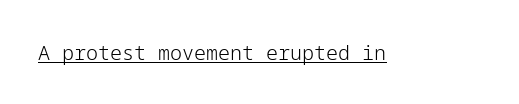
The image shows 20 px text type, upright; set normal letter spacing, underlined.
